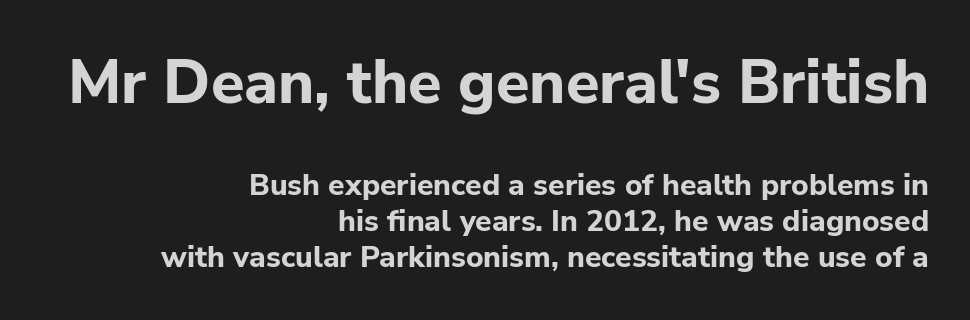
Q: Is the text bold? A: Yes.
Q: Is the text italic (slanted)? A: No, it is upright.
Q: Is the typeface a serif or a sans-serif typeface? A: Sans-serif.
Q: Is the text underlined? A: No.
Q: How is the paragraph aligned? A: Right-aligned.
Q: Is the spacing between letters normal or unusually wide? A: Normal.
Q: Which block of text is set in a larger size, the first (top) or the second (bottom)? A: The first (top) one.
Q: Width (condensed, normal, or wide)? A: Normal.
Q: Stroke contrast? A: Low.
Q: x-height? A: Medium.
Q: Monospaced? A: No.
